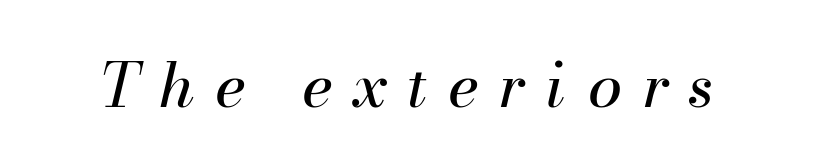
Counters stay open thanks to moderate or lighter strokes. Honestly, there is no underline to notice here at all. In terms of posture, this sample is oblique. The type is letterspaced generously, with wide tracking. These lines are rendered in a variable-pitch font.
